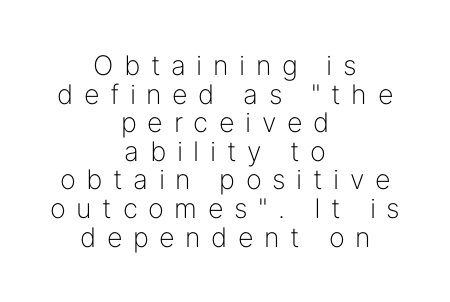
The image shows 27 px text type, upright; set centered, tight line spacing (1.06x), unusually wide letter spacing (+0.39 em), not underlined.
